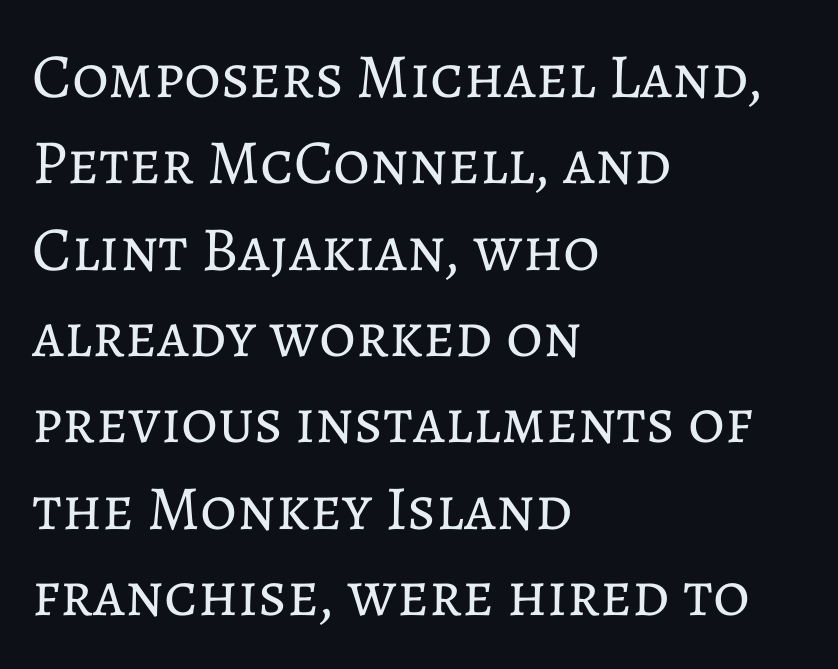
The image shows 63 px regular-weight type, upright; set left-aligned, normal line spacing (1.37x), normal letter spacing, not underlined; low stroke contrast and a medium x-height.
